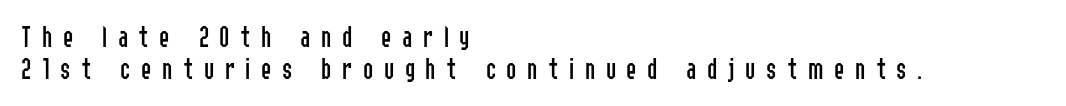
The image shows 31 px regular-weight, condensed sans-serif type, upright; set left-aligned, tight line spacing (1.03x), unusually wide letter spacing (+0.34 em), not underlined; low stroke contrast and a medium x-height.
